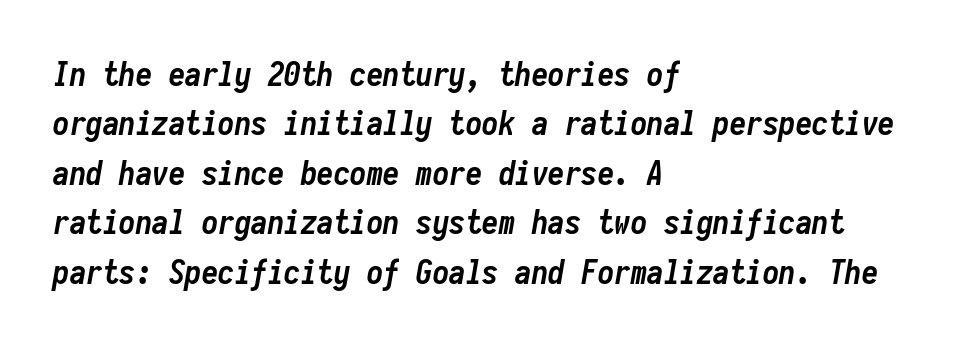
{"italic": "yes", "lean": "right", "slant_degrees": 10, "bold": "yes", "weight": "semibold", "width": "condensed", "stroke_contrast": "low", "x_height": "medium", "monospaced": "yes", "underline": "no", "align": "left", "line_spacing": "normal", "line_spacing_ratio": 1.5, "letter_spacing": "normal", "letter_spacing_em": 0.0, "glyph_px": 33}
